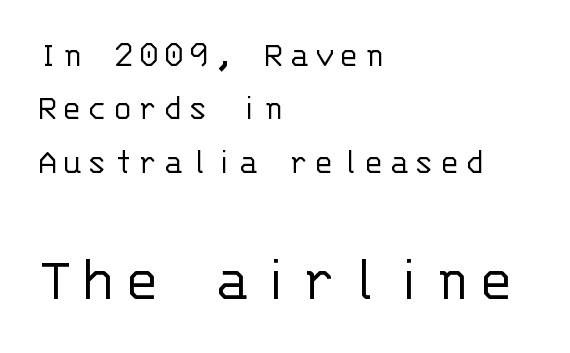
I'd call this a sans setting — the letters go barefoot. This layout puts the modest block above and the oversized block below. The rendering uses typewriter-style spacing with identical character cells. The glyphs are unaccompanied by any horizontal stroke below them. How would I describe the line gaps? Plain and ordinary. Stems here are at most as thick as an everyday book face.
